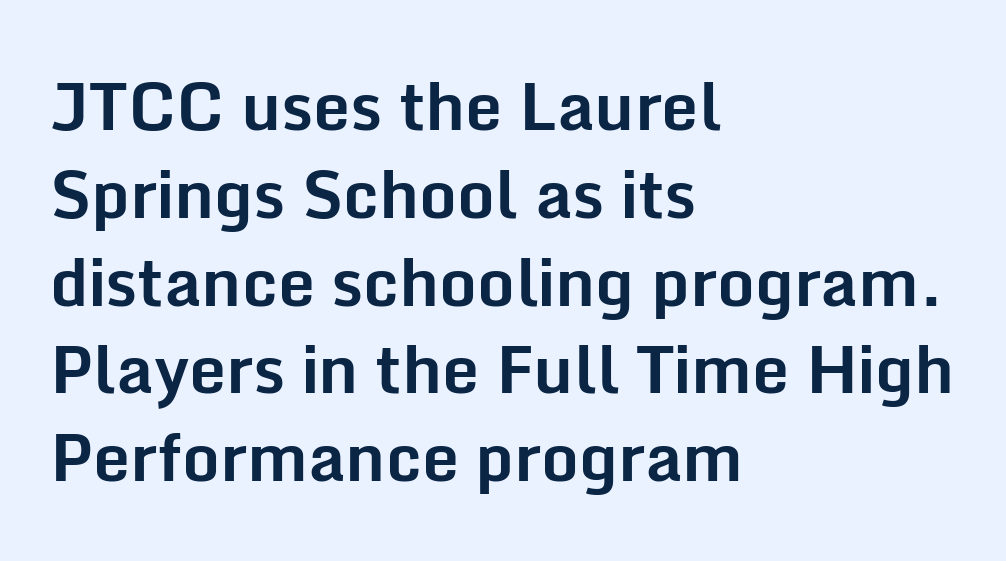
This is the regular roman posture of the typeface. Rule under the text: the space is simply empty. A typesetter would call this zero additional tracking. Varying glyph widths throughout — classic text-font behaviour.
